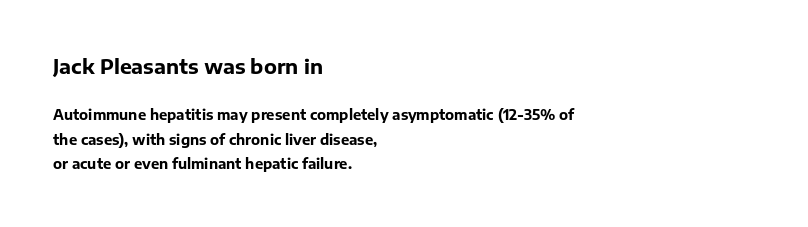
{"italic": "no", "bold": "yes", "underline": "no", "align": "left", "line_spacing_ratio": 1.78, "letter_spacing": "normal", "letter_spacing_em": 0.0, "larger_block": "first", "size_ratio": 1.43, "glyph_px": 20}
